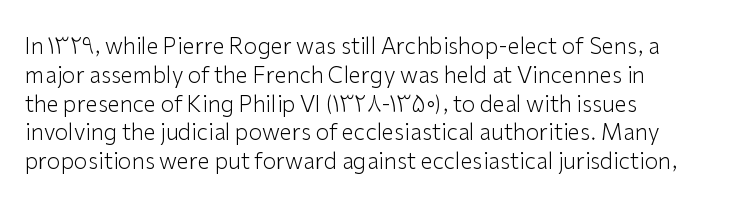
The image shows 22 px text type, upright; set left-aligned, normal line spacing (1.31x), normal letter spacing, not underlined.
